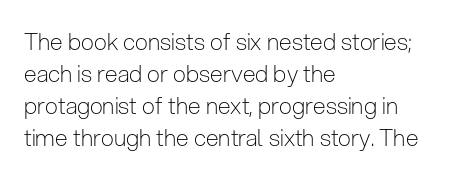
Q: Is the text bold? A: No.
Q: Is the text italic (slanted)? A: No, it is upright.
Q: Is the text underlined? A: No.
Q: How is the paragraph aligned? A: Left-aligned.
Q: Is the spacing between letters normal or unusually wide? A: Normal.
Q: Is the spacing between lines tight, normal or loose? A: Normal.
